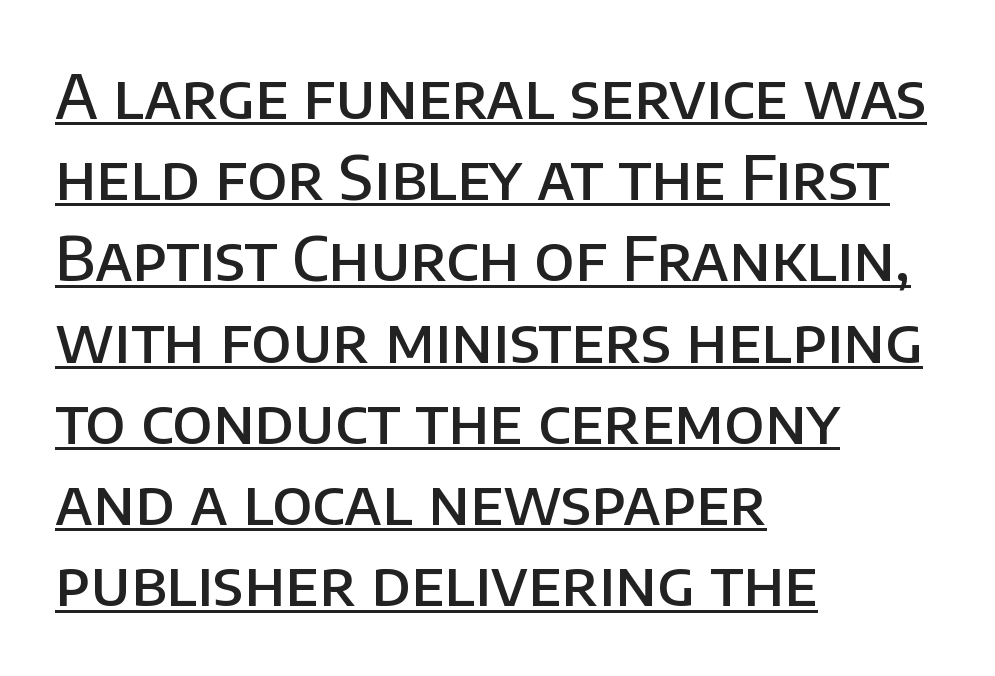
You can tell from the bare stems that sans-serif type was used. You can tell it's not italic because the verticals are truly vertical. Is the block centered? No — it sits flush against the left margin. Underlined type. Regular leading.
